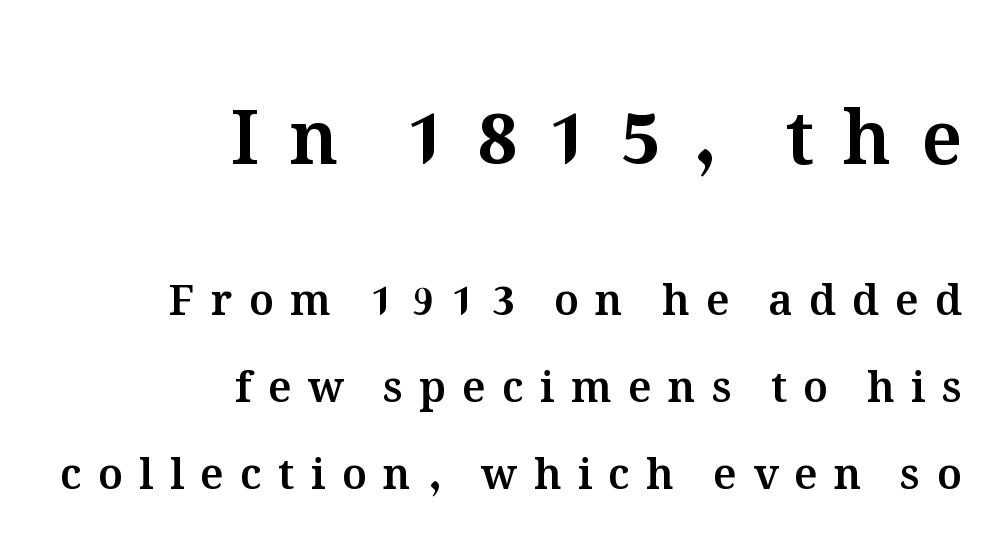
The image shows 74 px text type, upright; set right-aligned, loose line spacing (2.07x), unusually wide letter spacing (+0.39 em), not underlined; the first (top) block is 1.76x larger; medium stroke contrast and a medium x-height.
